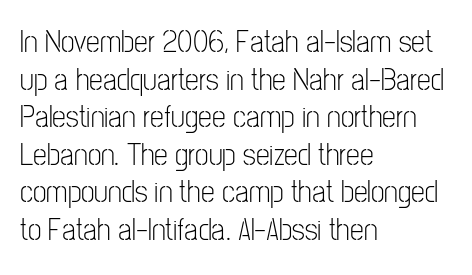
{"serif": "no", "italic": "no", "bold": "no", "weight": "light", "width": "condensed", "stroke_contrast": "low", "x_height": "medium", "monospaced": "no", "underline": "no", "align": "left", "line_spacing_ratio": 1.21, "letter_spacing": "normal", "letter_spacing_em": 0.0, "glyph_px": 31}
